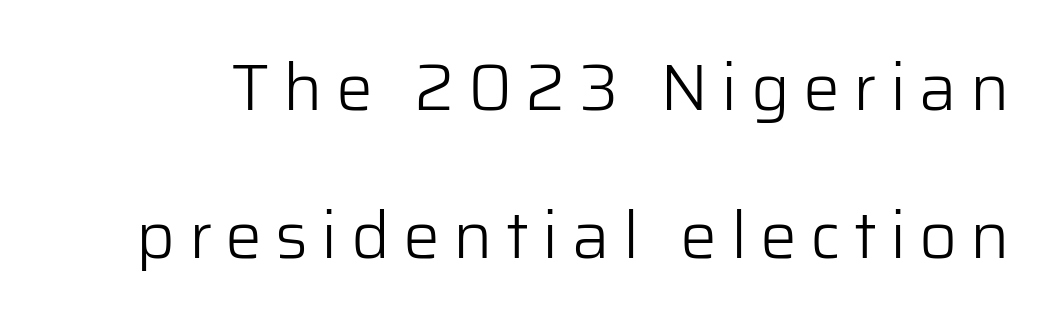
{"serif": "no", "italic": "no", "bold": "no", "weight": "light", "width": "normal", "stroke_contrast": "low", "x_height": "medium", "monospaced": "no", "underline": "no", "line_spacing": "loose", "line_spacing_ratio": 2.24, "letter_spacing": "wide", "letter_spacing_em": 0.2, "glyph_px": 66}
